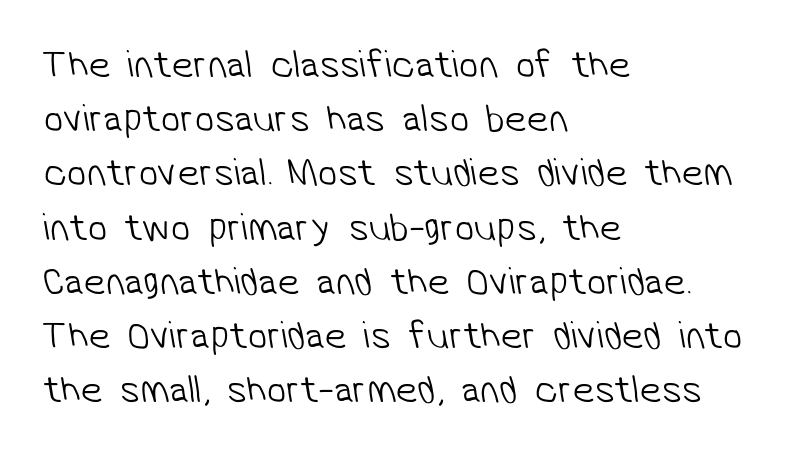
{"serif": "no", "bold": "no", "weight": "light", "width": "normal", "stroke_contrast": "low", "x_height": "medium", "monospaced": "no", "underline": "no", "align": "left", "line_spacing": "normal", "line_spacing_ratio": 1.39, "letter_spacing": "normal", "letter_spacing_em": 0.0, "glyph_px": 39}
